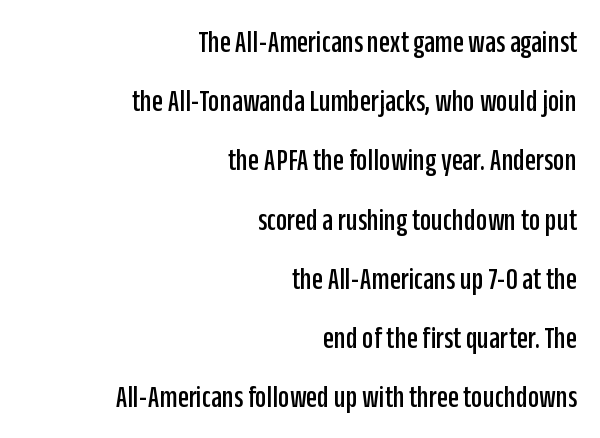
Q: Is the text italic (slanted)? A: No, it is upright.
Q: Is the typeface a serif or a sans-serif typeface? A: Sans-serif.
Q: Is the text underlined? A: No.
Q: How is the paragraph aligned? A: Right-aligned.
Q: Is the spacing between letters normal or unusually wide? A: Normal.
Q: Width (condensed, normal, or wide)? A: Condensed.
Q: Stroke contrast? A: Low.
Q: x-height? A: Large.
Q: Monospaced? A: No.
